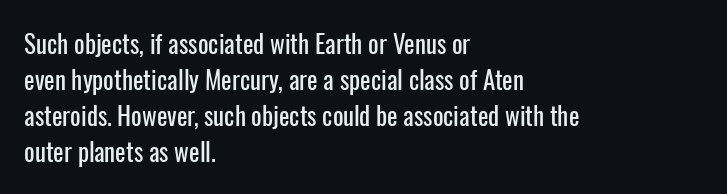
Vertically, the passage feels balanced, rows spaced as you'd expect. Every character sits straight up, as roman type does. A typesetter would call this zero additional tracking. Each line starts at the same left margin while the right side varies. Descenders are the only things crossing below the line.
